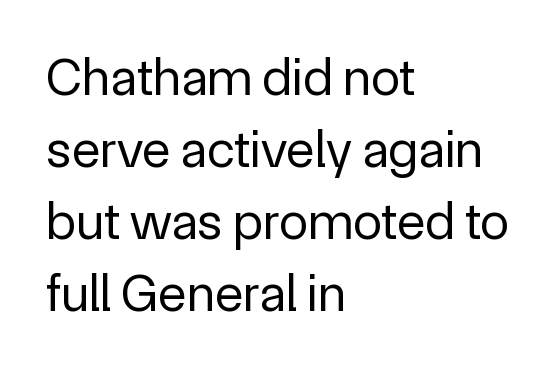
The image shows 53 px regular-weight sans-serif type, upright; set left-aligned, normal line spacing (1.36x), normal letter spacing, not underlined; a medium x-height.
